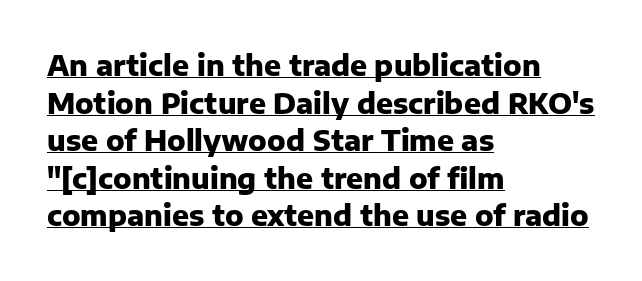
The image shows 28 px heavy sans-serif type, upright; set left-aligned, normal line spacing (1.34x), normal letter spacing, underlined; low stroke contrast and a medium x-height.
